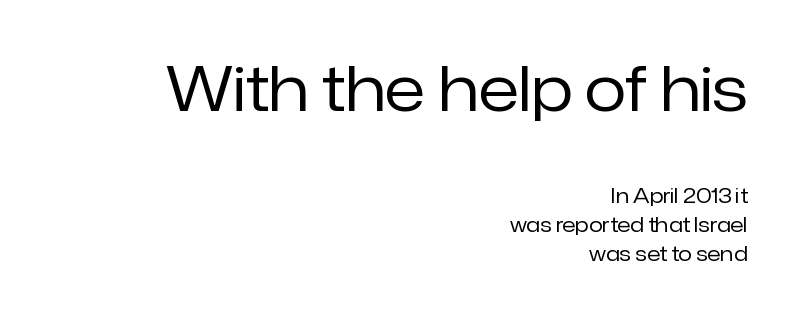
Q: Is the text bold? A: No.
Q: Is the text italic (slanted)? A: No, it is upright.
Q: Is the typeface a serif or a sans-serif typeface? A: Sans-serif.
Q: Is the text underlined? A: No.
Q: How is the paragraph aligned? A: Right-aligned.
Q: Is the spacing between letters normal or unusually wide? A: Normal.
Q: Is the spacing between lines tight, normal or loose? A: Normal.
Q: Which block of text is set in a larger size, the first (top) or the second (bottom)? A: The first (top) one.
Q: Width (condensed, normal, or wide)? A: Normal.
Q: Stroke contrast? A: Low.
Q: x-height? A: Medium.
Q: Monospaced? A: No.
